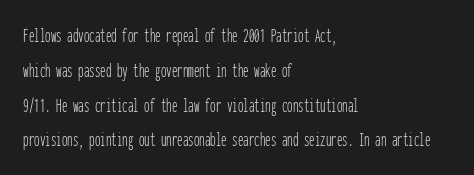
The image shows 22 px text type, upright; set left-aligned, normal line spacing (1.58x), normal letter spacing, not underlined.
